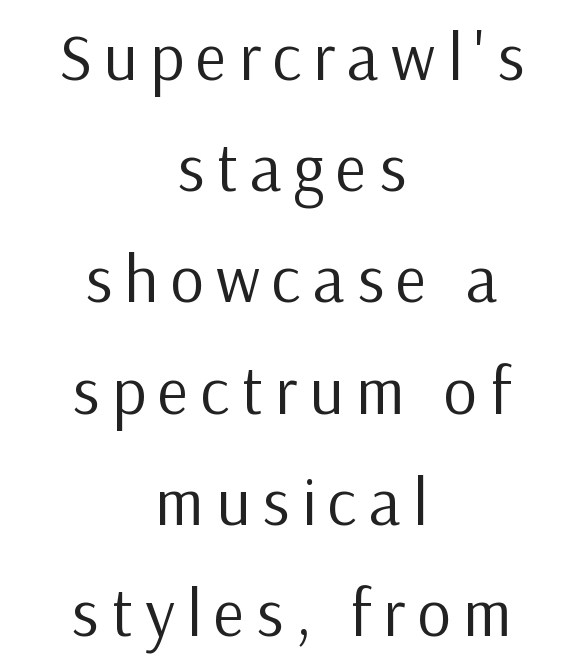
{"serif": "no", "italic": "no", "bold": "no", "weight": "regular", "width": "normal", "stroke_contrast": "low", "x_height": "medium", "monospaced": "no", "underline": "no", "align": "center", "line_spacing": "normal", "line_spacing_ratio": 1.66, "glyph_px": 67}
